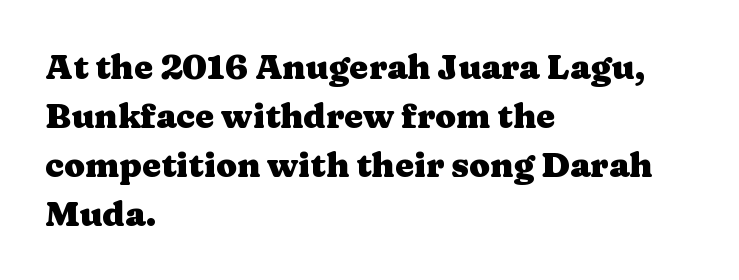
Q: Is the text bold? A: Yes.
Q: Is the text italic (slanted)? A: No, it is upright.
Q: Is the typeface a serif or a sans-serif typeface? A: Serif.
Q: Is the text underlined? A: No.
Q: How is the paragraph aligned? A: Left-aligned.
Q: Is the spacing between letters normal or unusually wide? A: Normal.
Q: Is the spacing between lines tight, normal or loose? A: Normal.
Q: Width (condensed, normal, or wide)? A: Wide.
Q: Stroke contrast? A: Medium.
Q: x-height? A: Medium.
Q: Monospaced? A: No.
